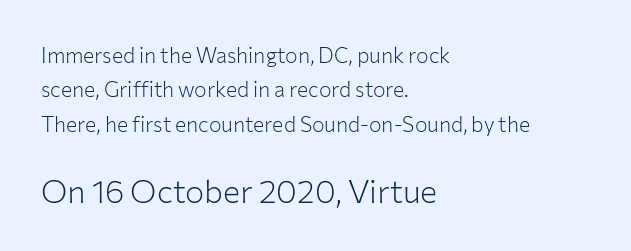
The image shows 32 px light sans-serif type, upright; set left-aligned, normal line spacing (1.64x), normal letter spacing, not underlined; the second (bottom) block is 1.52x larger; low stroke contrast and a medium x-height.
